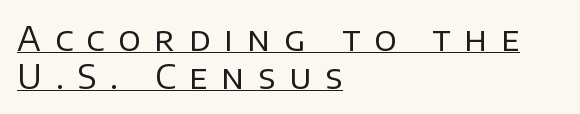
Q: Is the text bold? A: No.
Q: Is the text italic (slanted)? A: No, it is upright.
Q: Is the typeface a serif or a sans-serif typeface? A: Sans-serif.
Q: Is the text underlined? A: Yes.
Q: How is the paragraph aligned? A: Left-aligned.
Q: Is the spacing between letters normal or unusually wide? A: Unusually wide.
Q: Is the spacing between lines tight, normal or loose? A: Tight.
Q: Width (condensed, normal, or wide)? A: Normal.
Q: Stroke contrast? A: Low.
Q: x-height? A: Large.
Q: Monospaced? A: No.
